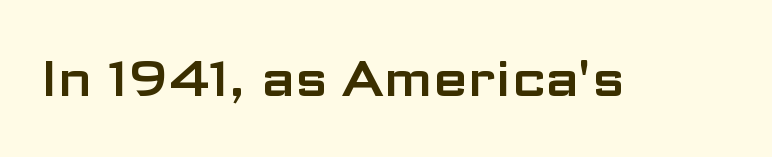
Q: Is the text italic (slanted)? A: No, it is upright.
Q: Is the typeface a serif or a sans-serif typeface? A: Sans-serif.
Q: Is the text underlined? A: No.
Q: Is the spacing between letters normal or unusually wide? A: Normal.
Q: Width (condensed, normal, or wide)? A: Wide.
Q: Stroke contrast? A: Low.
Q: x-height? A: Medium.
Q: Monospaced? A: No.
